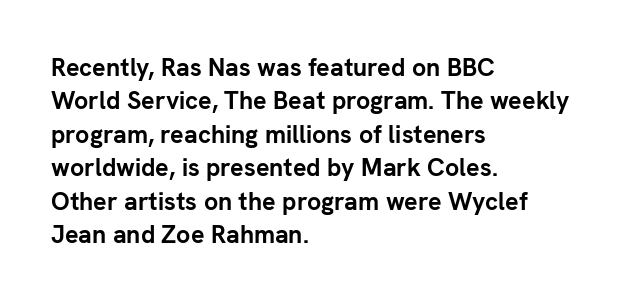
Q: Is the text bold? A: Yes.
Q: Is the text italic (slanted)? A: No, it is upright.
Q: Is the text underlined? A: No.
Q: How is the paragraph aligned? A: Left-aligned.
Q: Is the spacing between letters normal or unusually wide? A: Normal.
Q: Is the spacing between lines tight, normal or loose? A: Normal.
